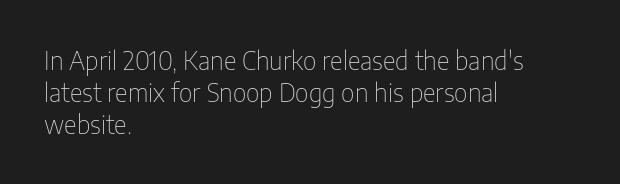
{"italic": "no", "bold": "no", "underline": "no", "align": "left", "line_spacing": "normal", "line_spacing_ratio": 1.28, "letter_spacing": "normal", "letter_spacing_em": 0.0, "glyph_px": 25}
